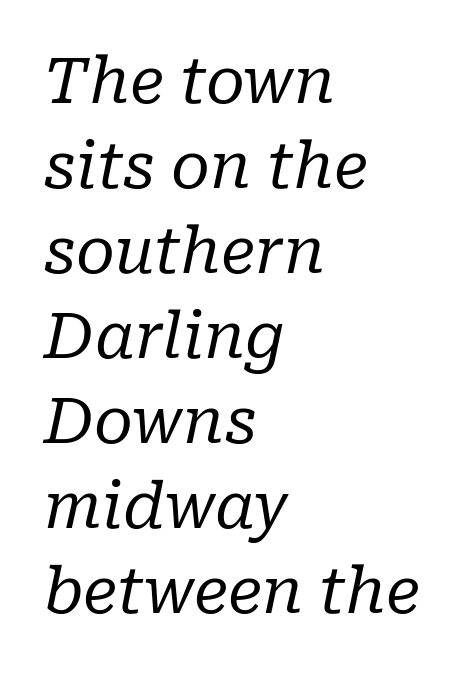
Q: Is the text bold? A: No.
Q: Is the text italic (slanted)? A: Yes, it leans right by about 10 degrees.
Q: Is the typeface a serif or a sans-serif typeface? A: Serif.
Q: Is the text underlined? A: No.
Q: How is the paragraph aligned? A: Left-aligned.
Q: Is the spacing between letters normal or unusually wide? A: Normal.
Q: Is the spacing between lines tight, normal or loose? A: Normal.
Q: Width (condensed, normal, or wide)? A: Normal.
Q: Stroke contrast? A: Low.
Q: x-height? A: Medium.
Q: Monospaced? A: No.
